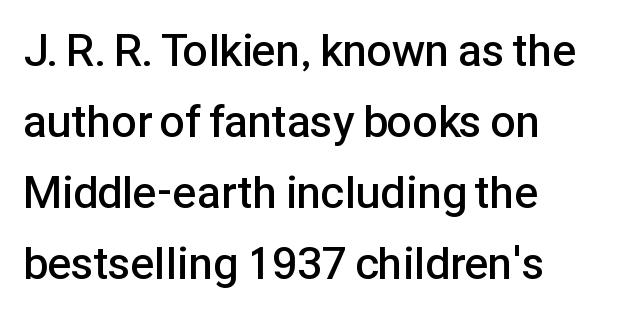
Q: Is the text bold? A: Semi-bold.
Q: Is the text italic (slanted)? A: No, it is upright.
Q: Is the typeface a serif or a sans-serif typeface? A: Sans-serif.
Q: Is the text underlined? A: No.
Q: How is the paragraph aligned? A: Left-aligned.
Q: Is the spacing between letters normal or unusually wide? A: Normal.
Q: Is the spacing between lines tight, normal or loose? A: Normal.
Q: Width (condensed, normal, or wide)? A: Normal.
Q: Stroke contrast? A: Low.
Q: x-height? A: Medium.
Q: Monospaced? A: No.
